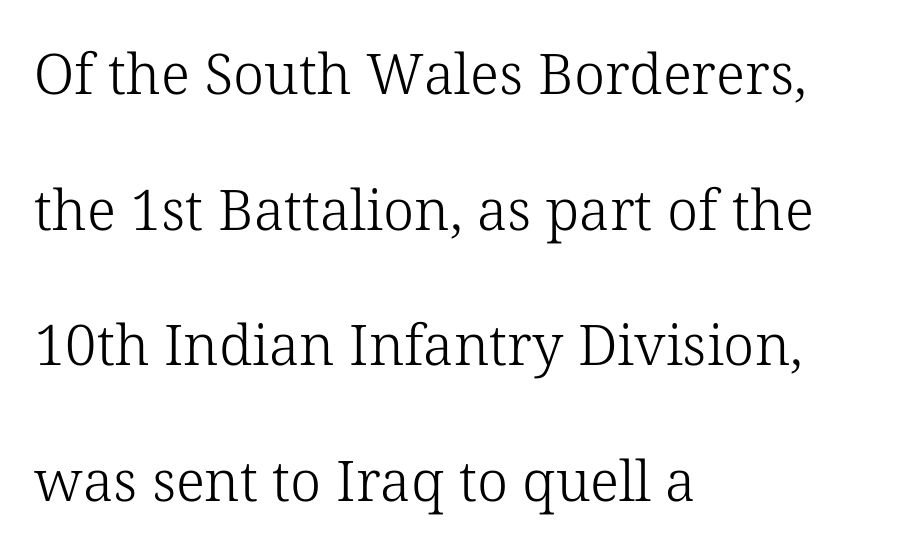
You can tell from the footed stems that serif type was used. Spacing between characters is what you'd get straight out of the box. Vertical strokes here are truly vertical. The rendering uses natural spacing where letterforms have individual widths. Airy leading.
